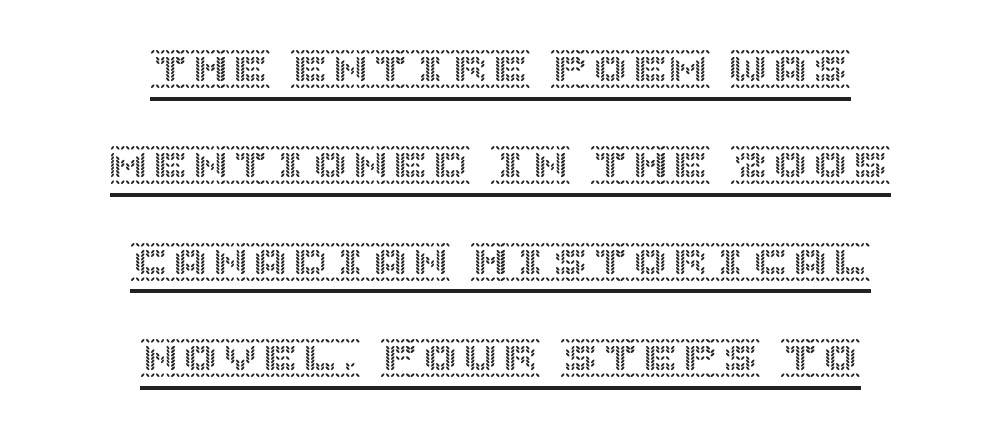
The image shows 40 px text type, upright; set centered, loose line spacing (2.41x), normal letter spacing, underlined; a large x-height.
